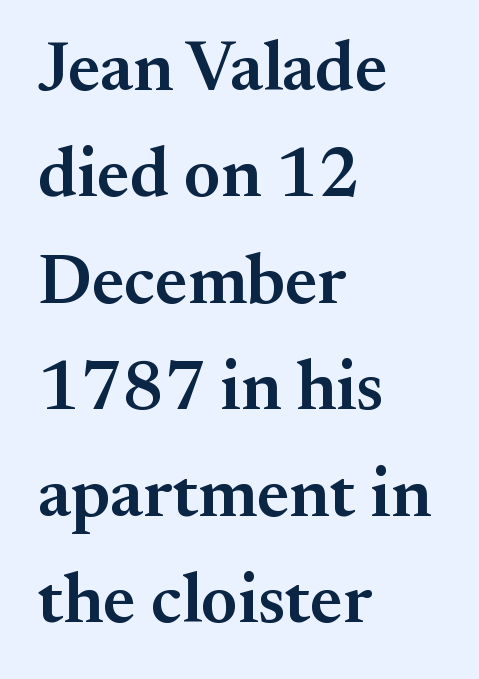
Q: Is the text bold? A: Semi-bold.
Q: Is the text italic (slanted)? A: No, it is upright.
Q: Is the typeface a serif or a sans-serif typeface? A: Serif.
Q: Is the text underlined? A: No.
Q: How is the paragraph aligned? A: Left-aligned.
Q: Is the spacing between letters normal or unusually wide? A: Normal.
Q: Is the spacing between lines tight, normal or loose? A: Normal.
Q: Width (condensed, normal, or wide)? A: Normal.
Q: Stroke contrast? A: Medium.
Q: x-height? A: Small.
Q: Monospaced? A: No.
